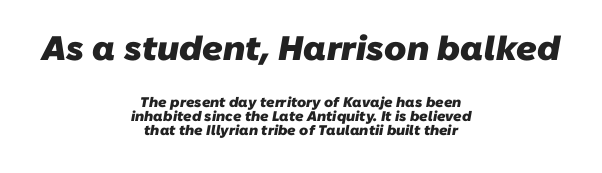
Q: Is the text bold? A: Yes.
Q: Is the typeface a serif or a sans-serif typeface? A: Sans-serif.
Q: Is the text underlined? A: No.
Q: How is the paragraph aligned? A: Centered.
Q: Is the spacing between letters normal or unusually wide? A: Normal.
Q: Is the spacing between lines tight, normal or loose? A: Tight.
Q: Which block of text is set in a larger size, the first (top) or the second (bottom)? A: The first (top) one.
Q: Width (condensed, normal, or wide)? A: Normal.
Q: Stroke contrast? A: Low.
Q: x-height? A: Medium.
Q: Monospaced? A: No.
